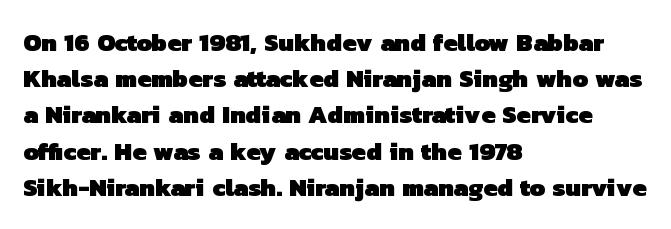
{"bold": "yes", "underline": "no", "align": "left", "line_spacing": "normal", "line_spacing_ratio": 1.45, "letter_spacing": "normal", "letter_spacing_em": 0.0, "glyph_px": 25}
